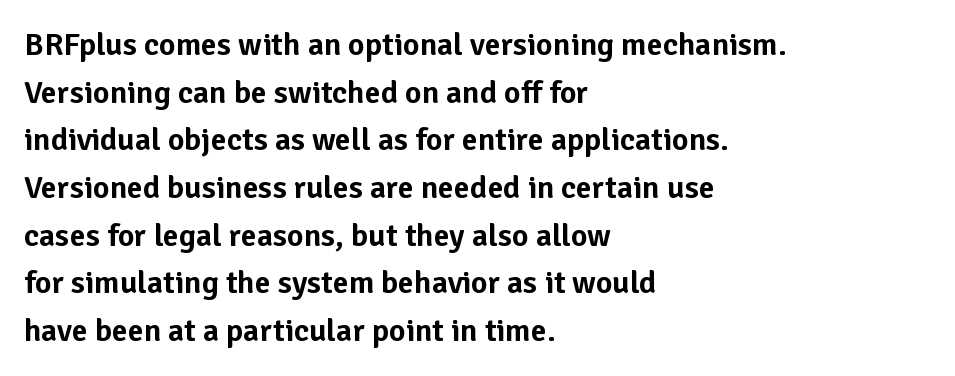
The image shows 32 px sans-serif type, upright; set left-aligned, normal line spacing (1.49x), normal letter spacing, not underlined; low stroke contrast and a medium x-height.
